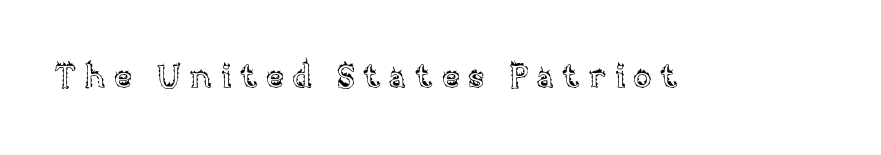
{"italic": "no", "width": "normal", "x_height": "large", "monospaced": "no", "underline": "no", "letter_spacing": "wide", "letter_spacing_em": 0.26, "glyph_px": 33}
